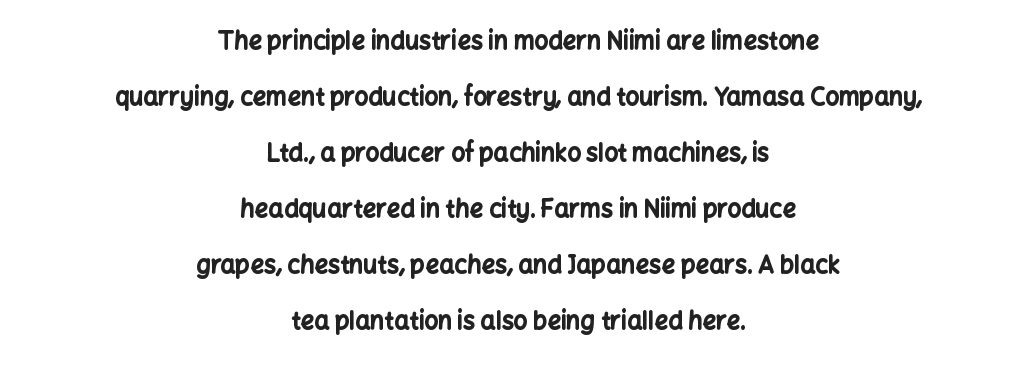
Q: Is the text bold? A: Yes.
Q: Is the text italic (slanted)? A: No, it is upright.
Q: Is the text underlined? A: No.
Q: How is the paragraph aligned? A: Centered.
Q: Is the spacing between letters normal or unusually wide? A: Normal.
Q: Is the spacing between lines tight, normal or loose? A: Loose.
